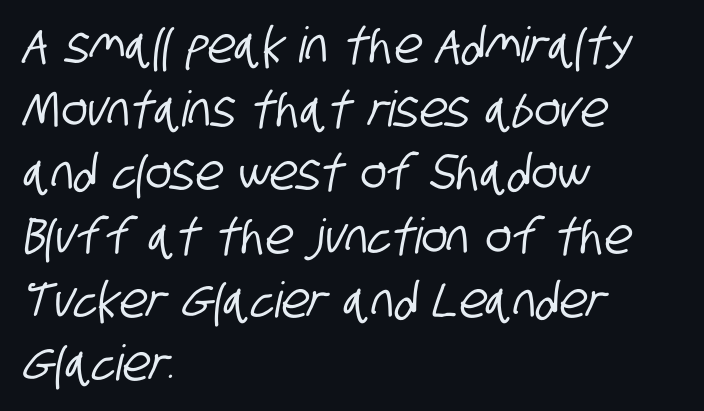
Layout note: lines flush left. The passage shown is typed in a proportional face where columns would drift. Honestly, there is no underline to notice here at all. Serifs: no, the terminals of the letterforms are clean.
